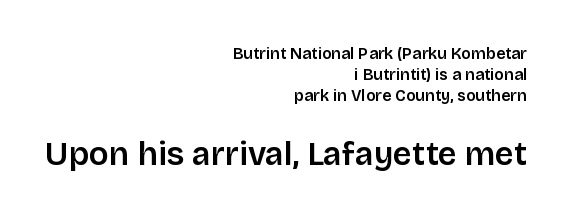
{"serif": "no", "italic": "no", "width": "normal", "stroke_contrast": "low", "x_height": "large", "monospaced": "no", "underline": "no", "align": "right", "line_spacing": "normal", "line_spacing_ratio": 1.32, "letter_spacing": "normal", "letter_spacing_em": 0.0, "larger_block": "second", "size_ratio": 2.06, "glyph_px": 33}
